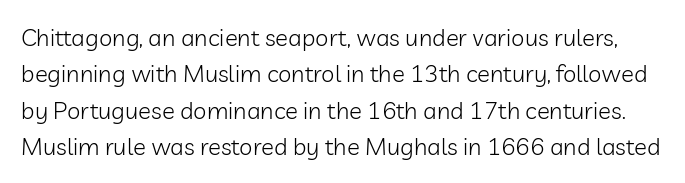
{"italic": "no", "bold": "no", "underline": "no", "line_spacing": "normal", "line_spacing_ratio": 1.52, "letter_spacing": "normal", "letter_spacing_em": 0.0, "glyph_px": 24}
